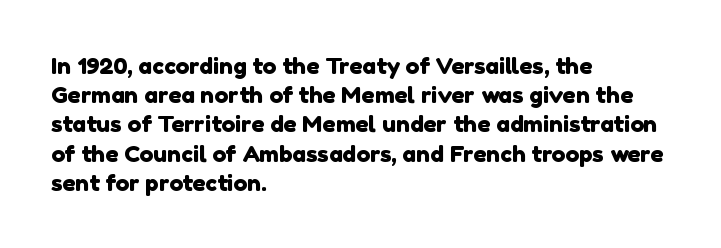
Q: Is the text underlined? A: No.
Q: How is the paragraph aligned? A: Left-aligned.
Q: Is the spacing between letters normal or unusually wide? A: Normal.
Q: Is the spacing between lines tight, normal or loose? A: Normal.
